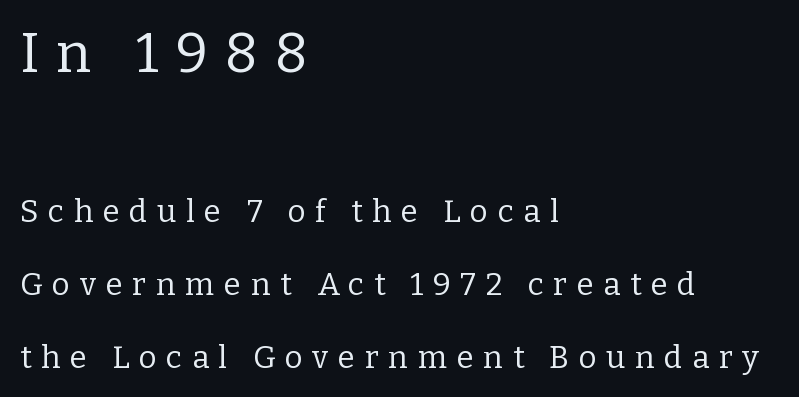
The image shows 55 px regular-weight serif type, upright; set left-aligned, loose line spacing (2.35x), unusually wide letter spacing (+0.31 em), not underlined; the first (top) block is 1.77x larger; low stroke contrast and a medium x-height.
